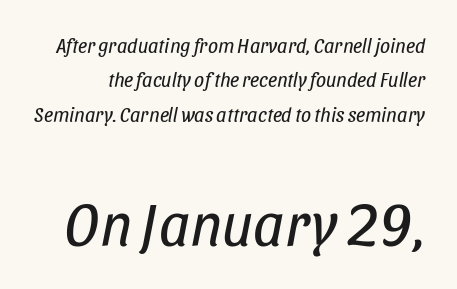
{"italic": "yes", "lean": "right", "slant_degrees": 11, "bold": "no", "weight": "regular", "width": "condensed", "stroke_contrast": "low", "x_height": "large", "monospaced": "no", "underline": "no", "line_spacing_ratio": 1.72, "letter_spacing": "normal", "letter_spacing_em": 0.0, "larger_block": "second", "size_ratio": 3.0, "glyph_px": 60}
